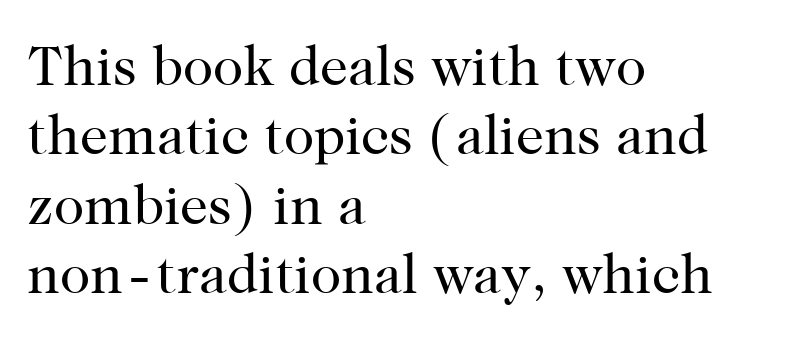
{"serif": "yes", "italic": "no", "bold": "no", "weight": "regular", "width": "normal", "stroke_contrast": "high", "x_height": "medium", "monospaced": "no", "underline": "no", "align": "left", "line_spacing_ratio": 1.24, "letter_spacing": "normal", "letter_spacing_em": 0.0, "glyph_px": 56}
